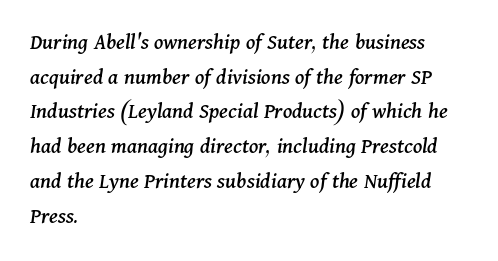
The block of text has a typical density, with ordinary space between rows. Italic: yes, the glyphs are oblique. The specimen omits any rule beneath the text block's lines. Compared with typical body copy, the letter spacing here is the same. Visually the block forms a straight wall on the left and a jagged coastline on the right.
